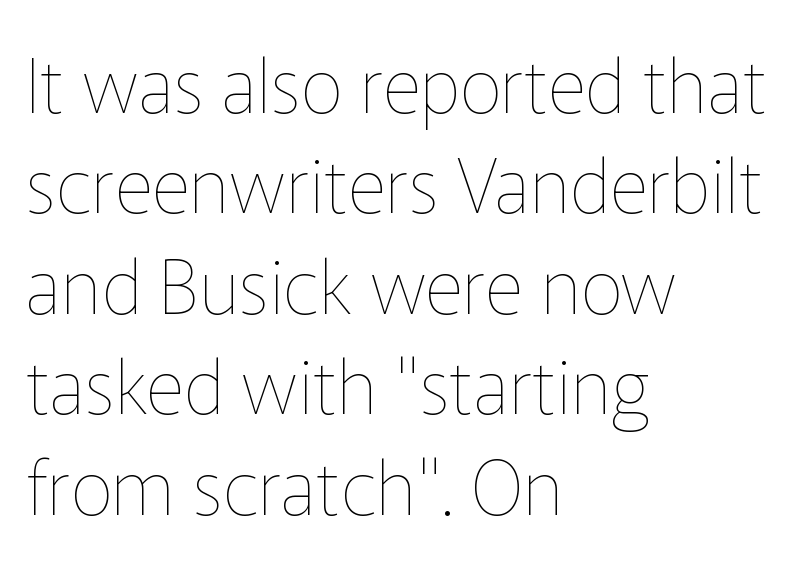
The image shows 75 px thin type, upright; set left-aligned, normal line spacing (1.34x), normal letter spacing, not underlined; low stroke contrast and a medium x-height.
